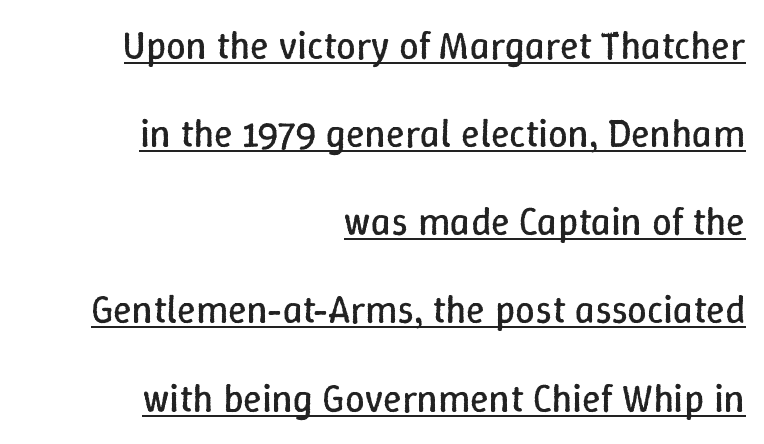
The image shows 39 px regular-weight type, upright; set right-aligned, loose line spacing (2.26x), normal letter spacing, underlined; low stroke contrast and a medium x-height.
